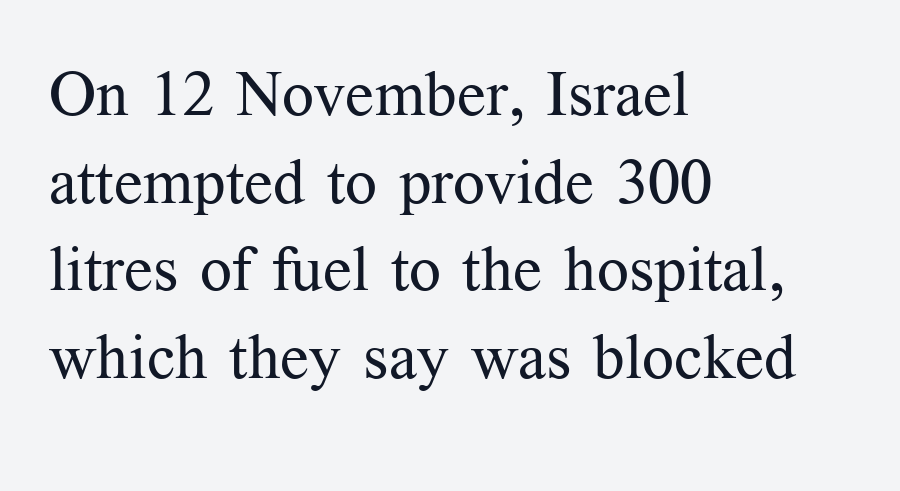
{"serif": "yes", "italic": "no", "bold": "no", "weight": "regular", "width": "normal", "stroke_contrast": "medium", "x_height": "medium", "monospaced": "no", "underline": "no", "align": "left", "line_spacing": "normal", "line_spacing_ratio": 1.39, "letter_spacing": "normal", "letter_spacing_em": 0.0, "glyph_px": 63}
